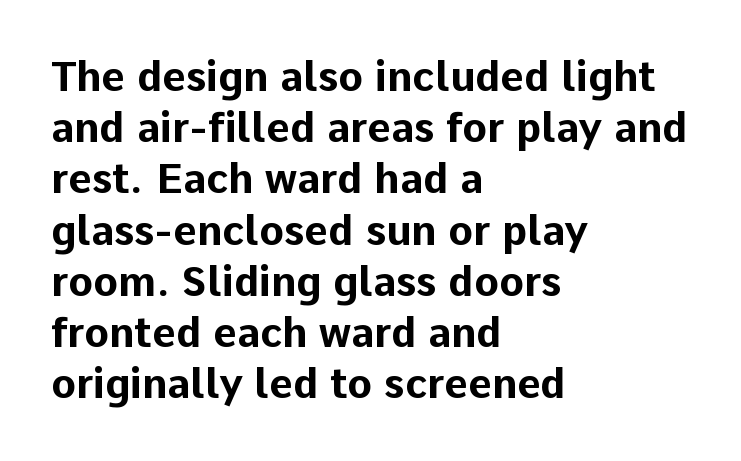
The image shows 41 px bold sans-serif type, upright; set left-aligned, normal line spacing (1.25x), normal letter spacing, not underlined; low stroke contrast and a medium x-height.
